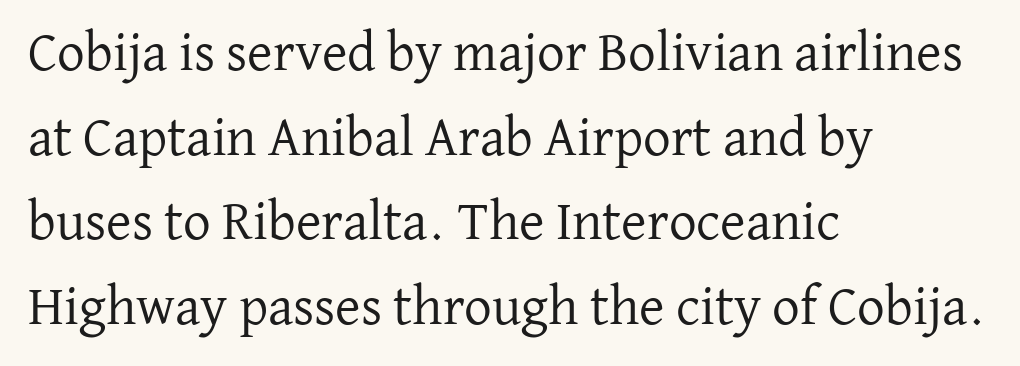
The image shows 55 px regular-weight serif type, upright; set left-aligned, normal line spacing (1.54x), normal letter spacing, not underlined; low stroke contrast and a medium x-height.
